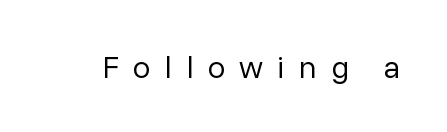
Unlike a traditional serif, this face leaves its strokes unadorned. Nothing heavy about these letters — not bold at all. Note the varied advance widths — an 'i' is clearly narrower than an 'm'. This is the regular roman posture of the typeface. The gap between lines stays unmarked. Loose tracking; the words dissolve into strings of separated letters.
